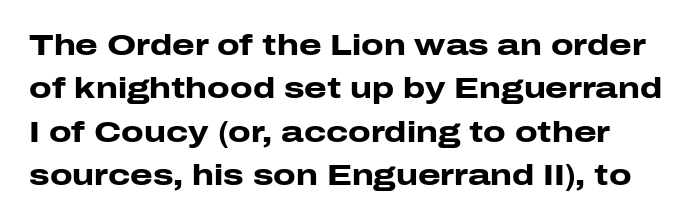
You could not count columns in this text — the font is proportionally spaced. Regarding leading, the lines here are spaced in the standard way. Descenders hang freely into open space. What stands out about the letter spacing? Nothing — it is the standard amount.
